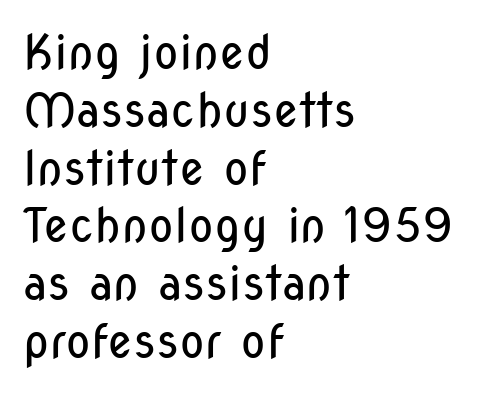
Leftover space on each line is placed entirely after the last word. Stroke mass is kept to a normal reading level or below. The letters stand straight up with perfectly vertical stems. These lines are rendered in a variable-pitch font. Has an underline been added? It has not. Each letter's strokes conclude bluntly, with no projecting serifs.
